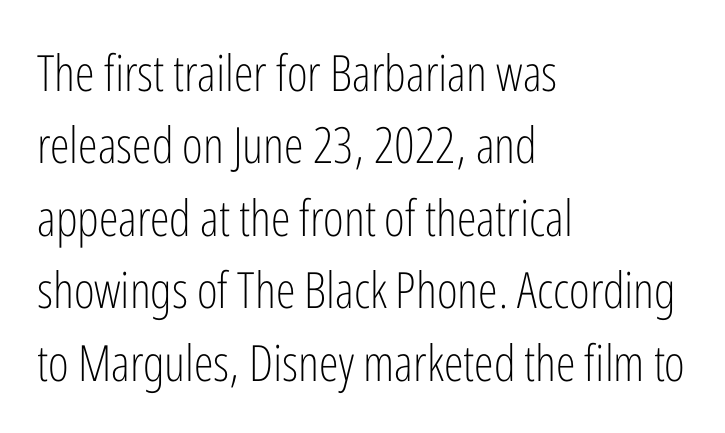
{"serif": "no", "italic": "no", "bold": "no", "weight": "light", "width": "condensed", "stroke_contrast": "low", "x_height": "medium", "monospaced": "no", "underline": "no", "align": "left", "line_spacing": "normal", "line_spacing_ratio": 1.45, "letter_spacing": "normal", "letter_spacing_em": 0.0, "glyph_px": 50}
